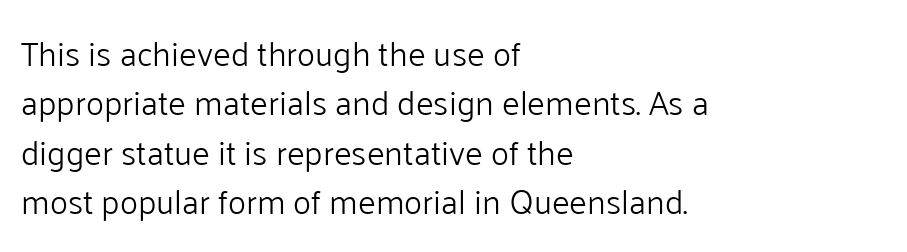
This block has exactly the height ordinary leading produces. The typeface chosen for these lines omits serifs. A student would call this left alignment; a typographer would say flush left, rag right. The passage shown is typed in a proportional face where columns would drift. Bold? No — there's no thickening of the strokes. You can tell it's not italic because the verticals are truly vertical.
